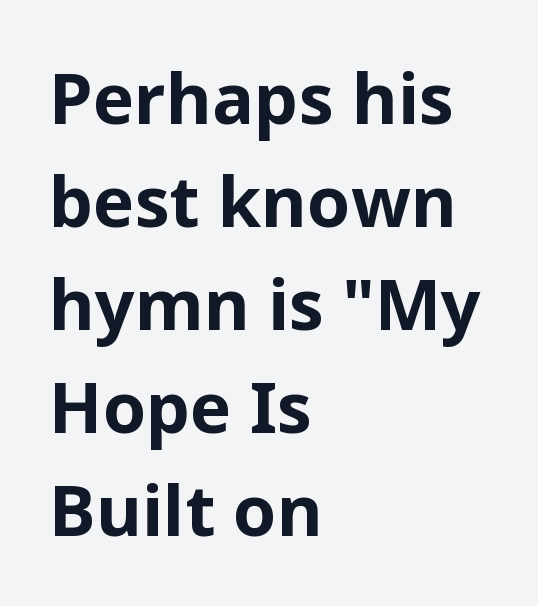
Q: Is the text bold? A: Yes.
Q: Is the text italic (slanted)? A: No, it is upright.
Q: Is the typeface a serif or a sans-serif typeface? A: Sans-serif.
Q: Is the text underlined? A: No.
Q: How is the paragraph aligned? A: Left-aligned.
Q: Is the spacing between letters normal or unusually wide? A: Normal.
Q: Is the spacing between lines tight, normal or loose? A: Normal.
Q: Width (condensed, normal, or wide)? A: Normal.
Q: Stroke contrast? A: Low.
Q: x-height? A: Medium.
Q: Monospaced? A: No.
